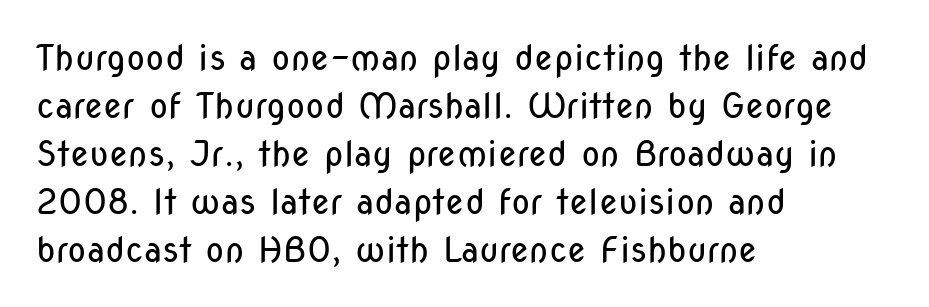
The image shows 35 px regular-weight, condensed sans-serif type, upright; set left-aligned, normal line spacing (1.37x), normal letter spacing, not underlined; low stroke contrast and a medium x-height.
